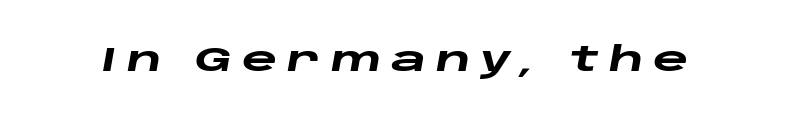
The sample has been set heavy, in full bold. Tracking value appears strongly positive — letters spread wide. Is this a fixed-width face? No — the glyphs have proportional, varying widths. Yep, that's italic — everything's leaning. The space directly below the letters is spotless.
